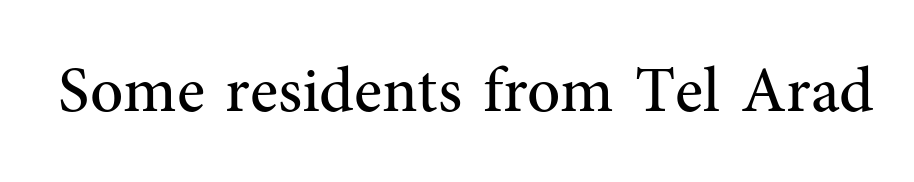
The passage shown has conventional tracking throughout. The typography opts for an upright posture over an oblique one. Serif or sans? Serif — the stroke terminals have little feet. The letters advance in unequal steps, a hallmark of proportional type. No letter is thick-stroked: the sample isn't bold. Any mark beneath the type? The region is blank.
